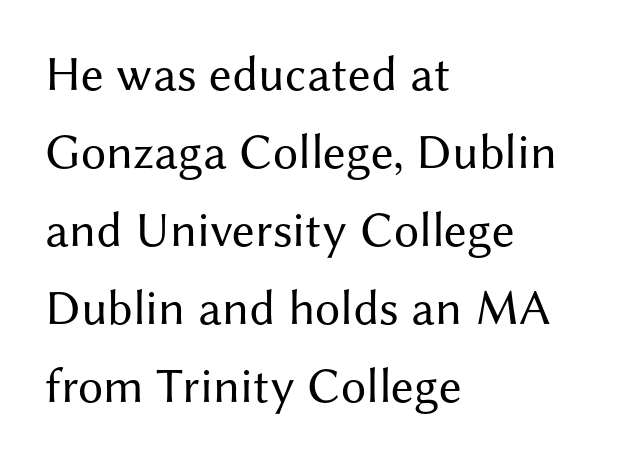
Q: Is the text bold? A: No.
Q: Is the text italic (slanted)? A: No, it is upright.
Q: Is the typeface a serif or a sans-serif typeface? A: Sans-serif.
Q: Is the text underlined? A: No.
Q: How is the paragraph aligned? A: Left-aligned.
Q: Is the spacing between letters normal or unusually wide? A: Normal.
Q: Is the spacing between lines tight, normal or loose? A: Normal.
Q: Width (condensed, normal, or wide)? A: Normal.
Q: Stroke contrast? A: Medium.
Q: x-height? A: Medium.
Q: Monospaced? A: No.
